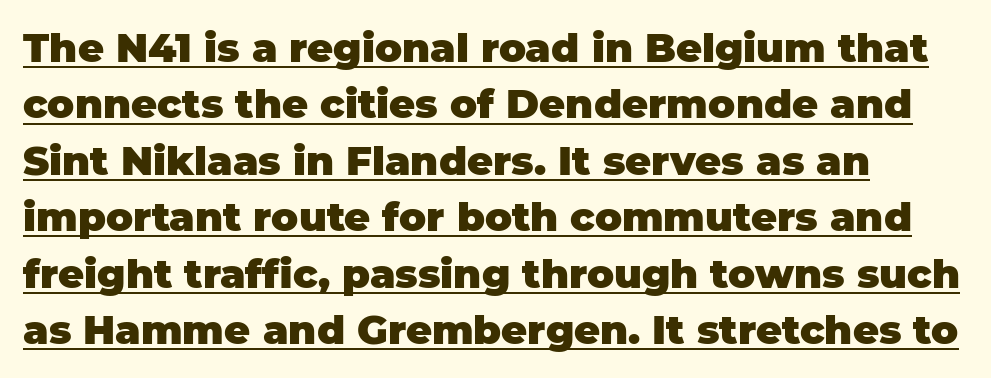
This sample has the flowing, uneven cadence of proportional lettering. Regarding serifs, this sample does without them. The line-height multiplier appears to be the usual default. Like a heading marked for emphasis, these lines bear an underscore. The typesetter chose a ragged-right arrangement here. The tracking reads as untouched default to a designer's eye.
